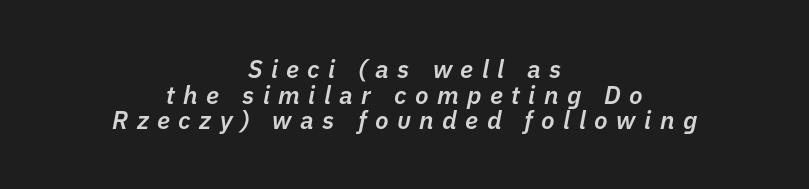
{"italic": "yes", "lean": "right", "slant_degrees": 11, "bold": "semi", "underline": "no", "align": "center", "line_spacing": "tight", "line_spacing_ratio": 1.03, "letter_spacing": "wide", "letter_spacing_em": 0.34, "glyph_px": 25}
